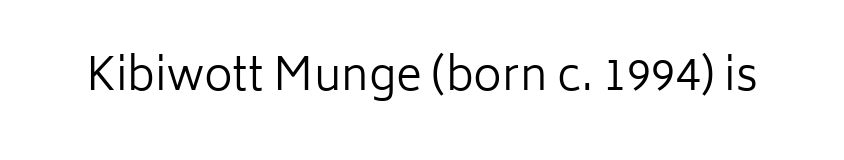
A roman cut, with each character standing at attention. Spacing between characters is what you'd get straight out of the box. A typesetter would call this proportional, since set widths differ per character. Check where the strokes stop: nothing finishes them off — pure sans.
